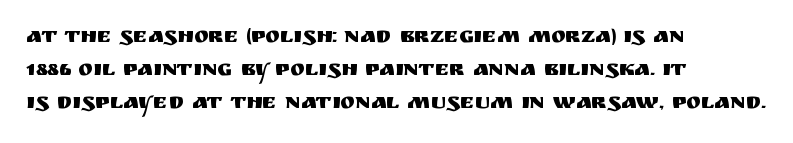
Q: Is the text italic (slanted)? A: No, it is upright.
Q: Is the text underlined? A: No.
Q: How is the paragraph aligned? A: Left-aligned.
Q: Is the spacing between letters normal or unusually wide? A: Normal.
Q: Is the spacing between lines tight, normal or loose? A: Normal.
